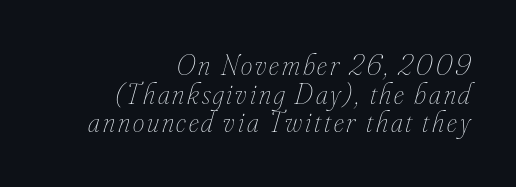
Q: Is the text bold? A: No.
Q: Is the text italic (slanted)? A: Yes, it leans right by about 16 degrees.
Q: Is the text underlined? A: No.
Q: How is the paragraph aligned? A: Right-aligned.
Q: Is the spacing between lines tight, normal or loose? A: Tight.
Q: Width (condensed, normal, or wide)? A: Condensed.
Q: Stroke contrast? A: Low.
Q: x-height? A: Small.
Q: Monospaced? A: No.
